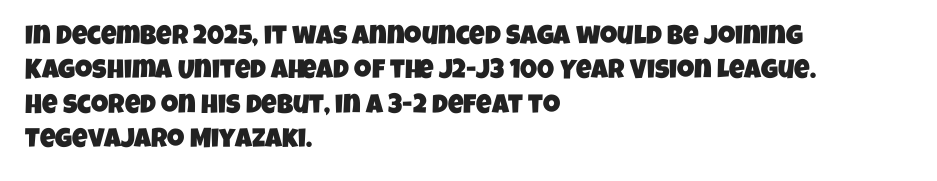
The image shows 27 px text type; set left-aligned, normal line spacing (1.27x), normal letter spacing, not underlined.
